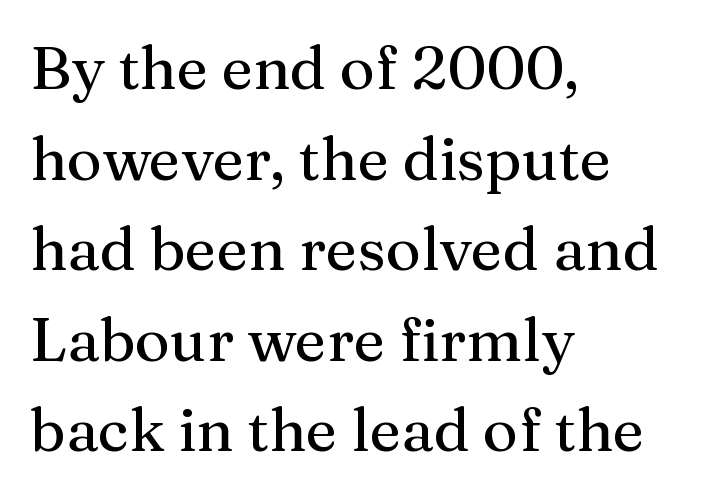
{"serif": "yes", "italic": "no", "width": "normal", "stroke_contrast": "medium", "x_height": "medium", "monospaced": "no", "underline": "no", "align": "left", "line_spacing": "normal", "line_spacing_ratio": 1.51, "letter_spacing": "normal", "letter_spacing_em": 0.0, "glyph_px": 60}
